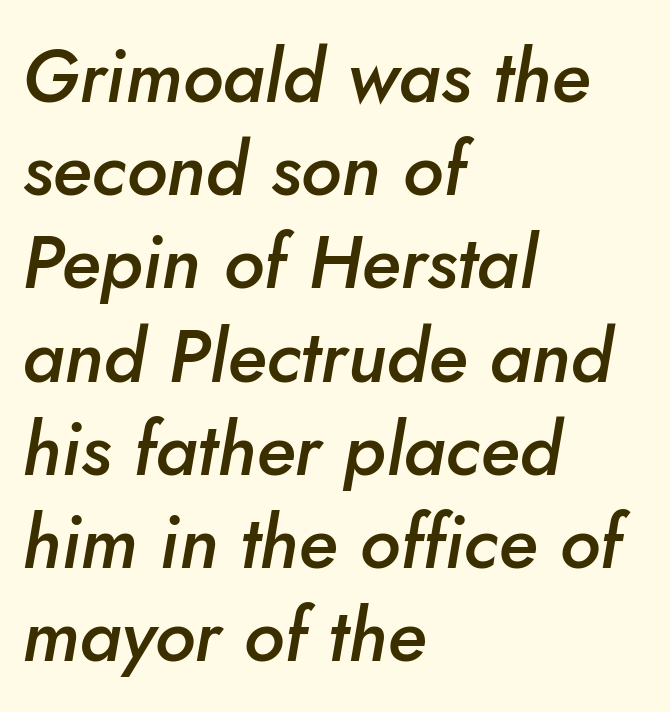
Q: Is the text bold? A: Semi-bold.
Q: Is the text italic (slanted)? A: Yes, it leans right by about 10 degrees.
Q: Is the text underlined? A: No.
Q: How is the paragraph aligned? A: Left-aligned.
Q: Is the spacing between letters normal or unusually wide? A: Normal.
Q: Is the spacing between lines tight, normal or loose? A: Normal.
Q: Width (condensed, normal, or wide)? A: Normal.
Q: Stroke contrast? A: Low.
Q: x-height? A: Small.
Q: Monospaced? A: No.
